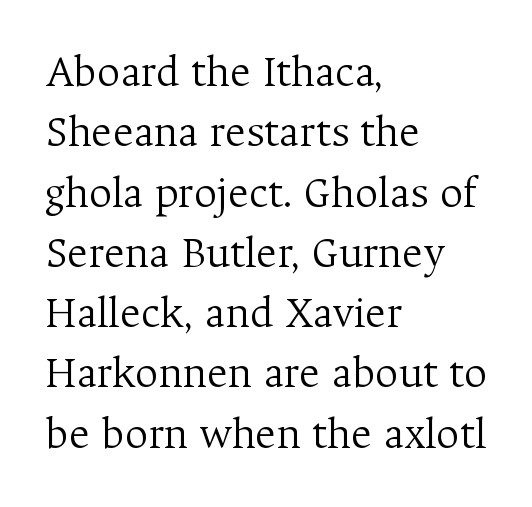
Words appear dense and cohesive because spacing is normal. Left-aligned paragraph, ragged on the right. Decoration check: the copy has no underline. Compared with typical paragraphs, the rows here are spaced about the same. The weight tops out at a normal text grade.
